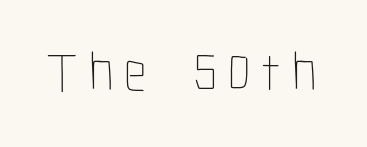
The area under the type is left untouched. The strokes are not fattened; the text isn't bold. Nope, not italic — everything's standing straight. Each letter keeps its own natural width here, so spacing adapts to shape.
